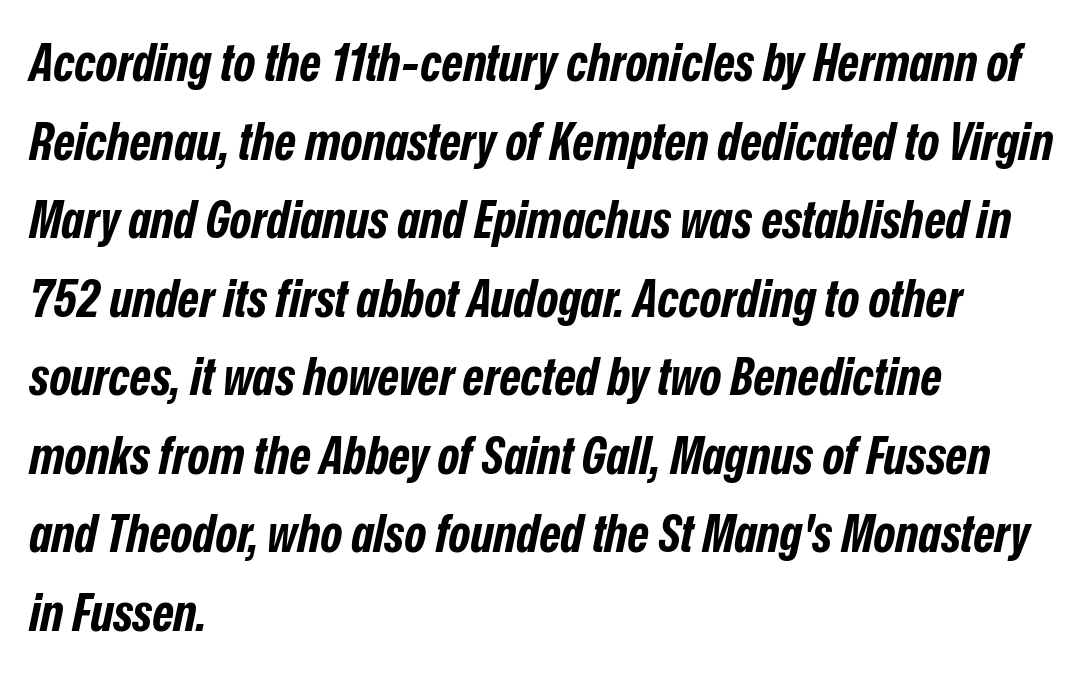
The space beneath each line is pristine and unruled. Each letter keeps its own natural width here, so spacing adapts to shape. Heavy, bold letterforms. Horizontally, the lines are justified to the leading edge only. The letterforms sit shoulder to shoulder at normal distance. Does the leading feel generous? No, just average.
